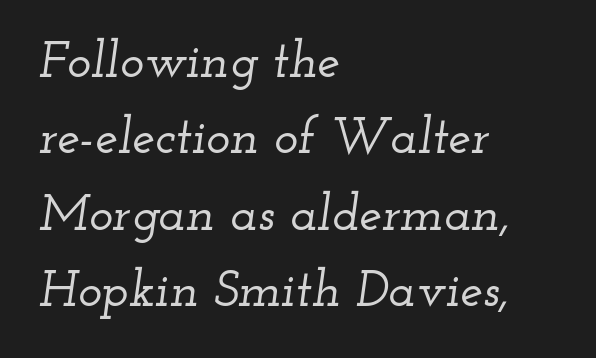
{"serif": "yes", "italic": "yes", "lean": "right", "slant_degrees": 12, "width": "wide", "stroke_contrast": "low", "x_height": "small", "monospaced": "no", "underline": "no", "align": "left", "line_spacing": "normal", "line_spacing_ratio": 1.5, "letter_spacing": "normal", "letter_spacing_em": 0.0, "glyph_px": 51}
